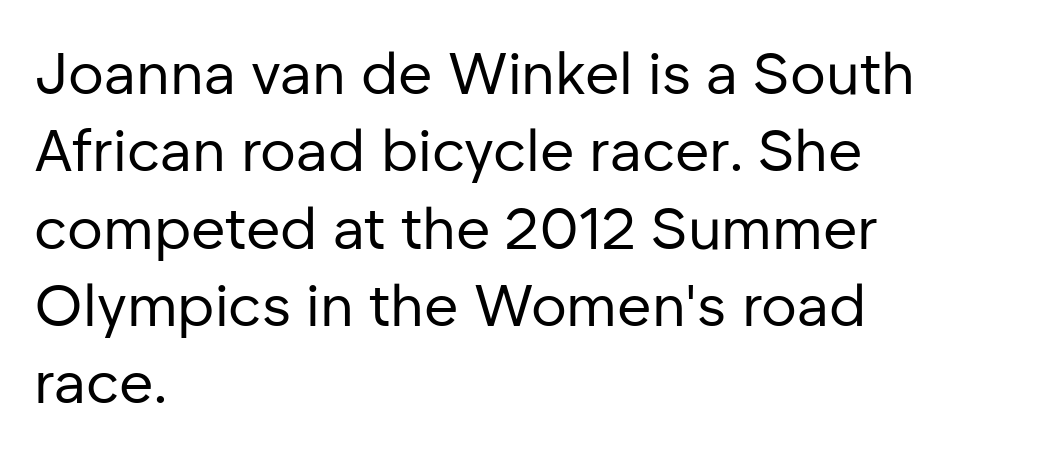
Q: Is the text bold? A: No.
Q: Is the text italic (slanted)? A: No, it is upright.
Q: Is the typeface a serif or a sans-serif typeface? A: Sans-serif.
Q: Is the text underlined? A: No.
Q: How is the paragraph aligned? A: Left-aligned.
Q: Is the spacing between letters normal or unusually wide? A: Normal.
Q: Is the spacing between lines tight, normal or loose? A: Normal.
Q: Width (condensed, normal, or wide)? A: Normal.
Q: Stroke contrast? A: Low.
Q: x-height? A: Medium.
Q: Monospaced? A: No.
